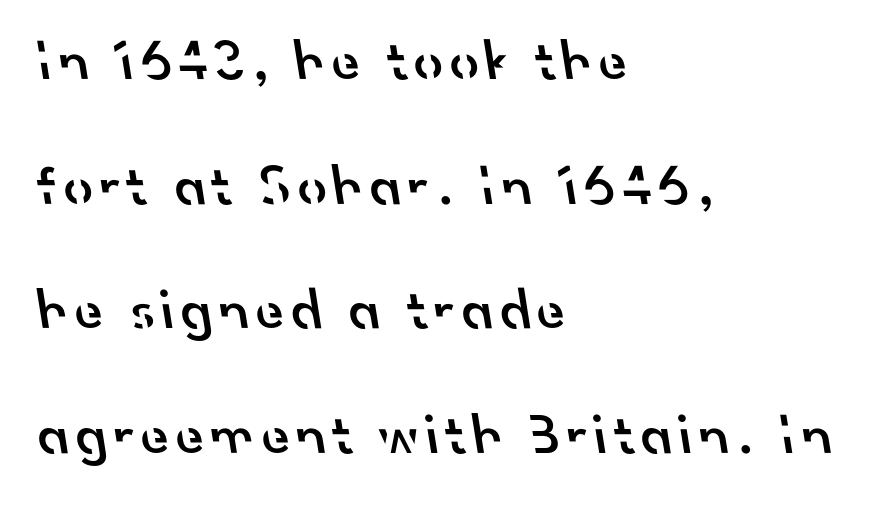
Underlining? Definitely not there. Type style note: lacks serifs. Airy leading. Here the designer chose a conventional face with non-uniform glyph widths. Alignment: flush left.
